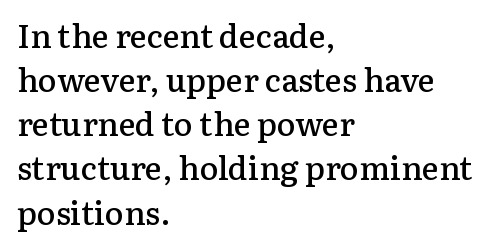
{"serif": "yes", "italic": "no", "bold": "semi", "weight": "semibold", "width": "normal", "stroke_contrast": "low", "x_height": "medium", "monospaced": "no", "underline": "no", "align": "left", "line_spacing": "normal", "line_spacing_ratio": 1.38, "letter_spacing": "normal", "letter_spacing_em": 0.0, "glyph_px": 32}
